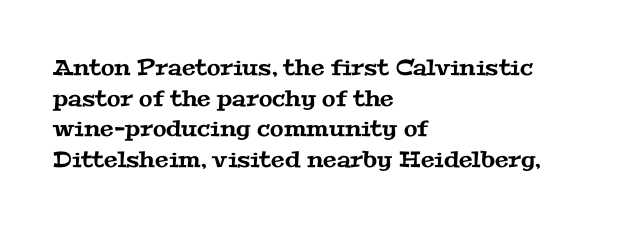
{"underline": "no", "align": "left", "line_spacing": "normal", "line_spacing_ratio": 1.39, "letter_spacing": "normal", "letter_spacing_em": 0.0, "glyph_px": 22}
